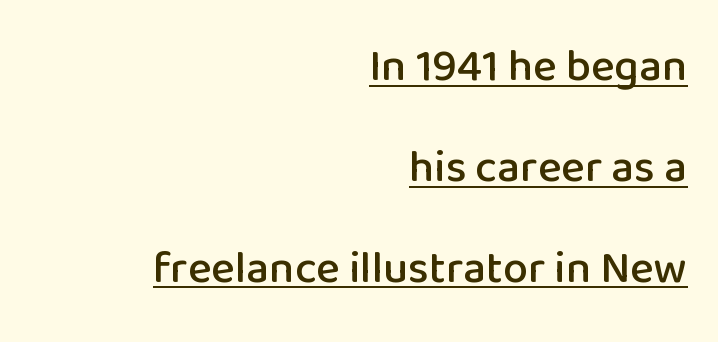
This sample uses plain, unmodified letter spacing. Italic: no, the glyphs are upright roman. To sum up the face: it is a sans, with no serifs. This sample carries an underscore along the baseline area. Proportional: the letters do not fall into vertical columns.
